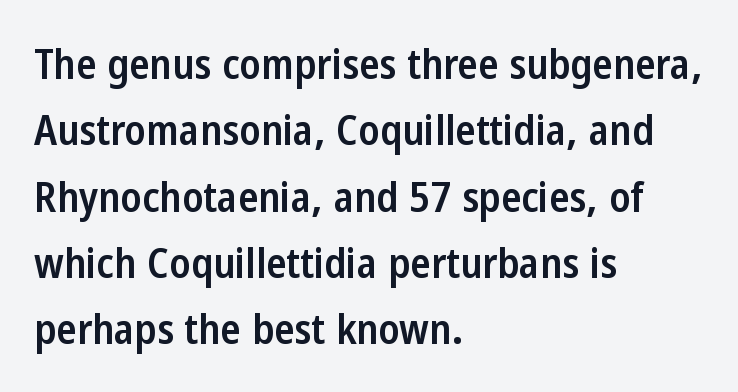
Think of a printed novel: that variable character pitch is what you see here. Horizontal bands of white between lines are of average thickness. Bare-footed words on every line. In CSS terms this would be text-align: left. The passage shown is typeset with a sans-serif family. The passage shown has conventional tracking throughout.
